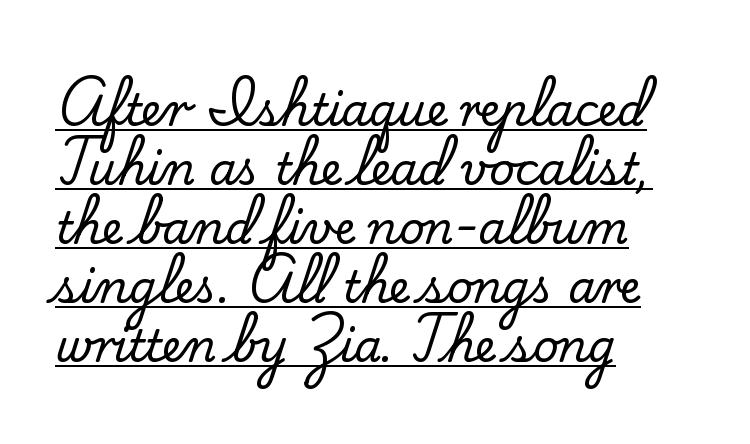
Q: Is the text italic (slanted)? A: Yes.
Q: Is the typeface a serif or a sans-serif typeface? A: Serif.
Q: Is the text underlined? A: Yes.
Q: How is the paragraph aligned? A: Left-aligned.
Q: Is the spacing between letters normal or unusually wide? A: Normal.
Q: Is the spacing between lines tight, normal or loose? A: Normal.
Q: Width (condensed, normal, or wide)? A: Normal.
Q: Stroke contrast? A: Low.
Q: x-height? A: Small.
Q: Monospaced? A: No.
